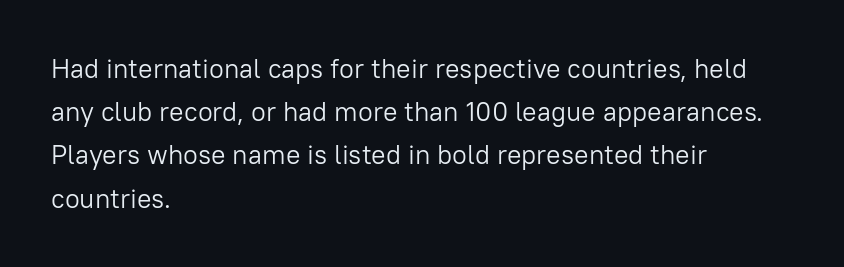
Q: Is the text bold? A: No.
Q: Is the text italic (slanted)? A: No, it is upright.
Q: Is the text underlined? A: No.
Q: How is the paragraph aligned? A: Left-aligned.
Q: Is the spacing between letters normal or unusually wide? A: Normal.
Q: Is the spacing between lines tight, normal or loose? A: Normal.
